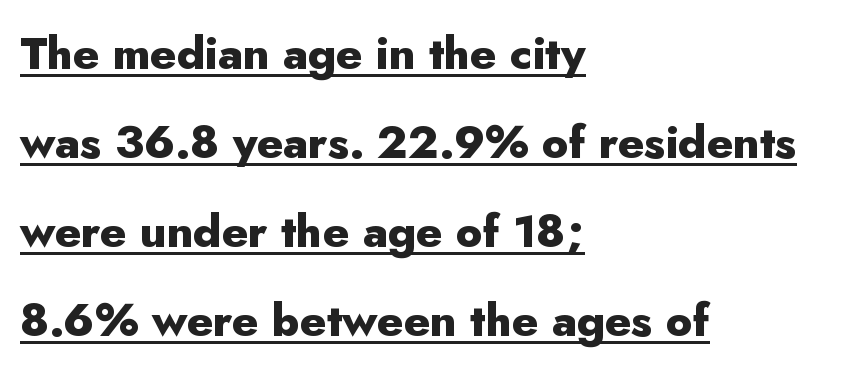
{"serif": "no", "italic": "no", "bold": "yes", "weight": "heavy", "width": "normal", "stroke_contrast": "low", "x_height": "small", "monospaced": "no", "underline": "yes", "align": "left", "line_spacing": "loose", "line_spacing_ratio": 1.98, "letter_spacing": "normal", "letter_spacing_em": 0.0, "glyph_px": 45}
